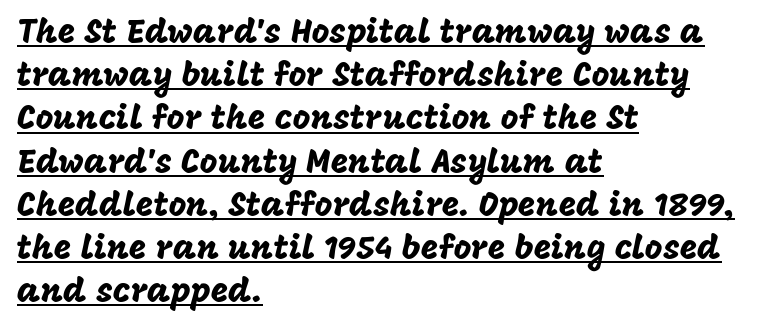
{"serif": "no", "width": "normal", "stroke_contrast": "low", "x_height": "large", "monospaced": "no", "underline": "yes", "align": "left", "line_spacing": "normal", "line_spacing_ratio": 1.27, "letter_spacing": "normal", "letter_spacing_em": 0.0, "glyph_px": 34}
